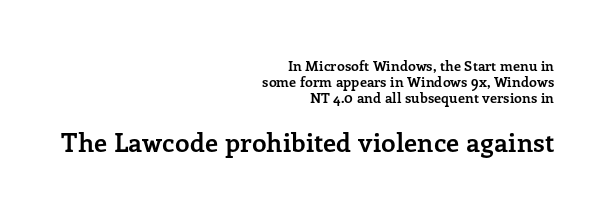
The image shows 26 px bold type, upright; set right-aligned, tight line spacing (1.15x), normal letter spacing, not underlined; the second (bottom) block is 1.86x larger.
